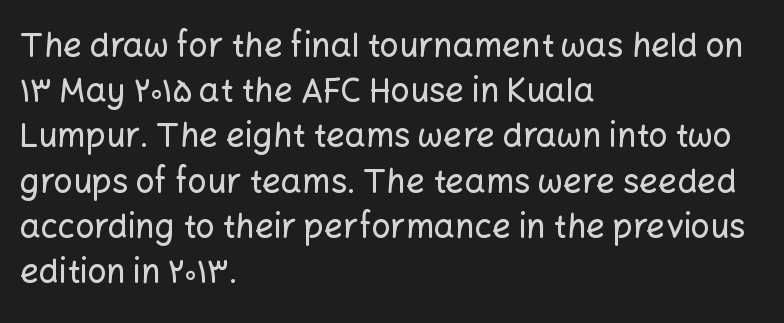
Character widths vary here, with narrow letters taking less room than wide ones. A clean baseline with only descenders dipping below it. Horizontal alignment here is leftward, the default for most running prose. How would I describe the line gaps? Plain and ordinary.
